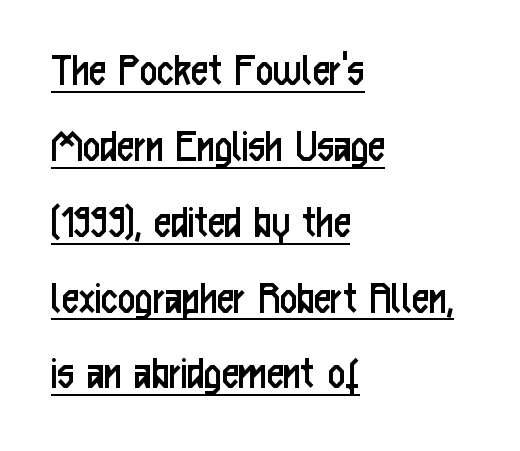
The image shows 48 px regular-weight, condensed sans-serif type, upright; set left-aligned, normal line spacing (1.58x), normal letter spacing, underlined; low stroke contrast and a medium x-height.
